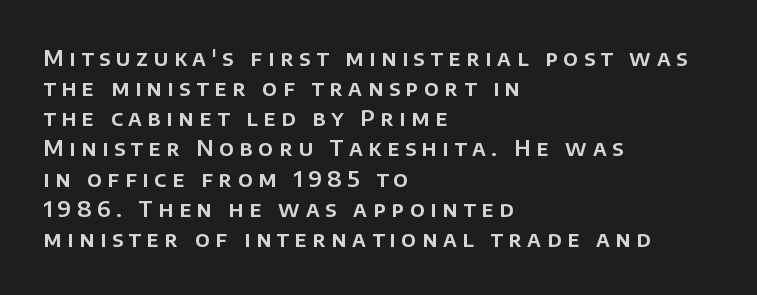
The strip under each line holds only bare page. A typesetter would mark this as roman, not italic. How are the letters spaced? Widely, with obvious added tracking. The paragraph has a hard left edge and a soft right edge. The vertical gap from one line to the next is medium.
